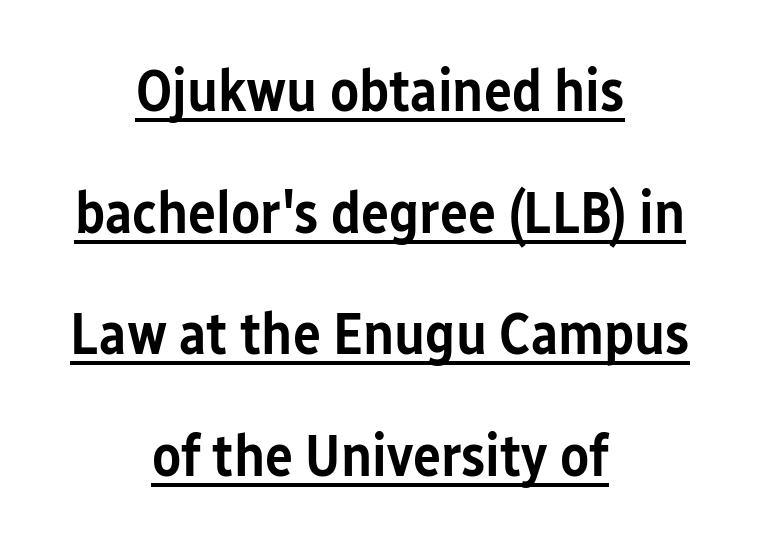
{"serif": "no", "italic": "no", "bold": "semi", "weight": "semibold", "width": "condensed", "stroke_contrast": "low", "x_height": "medium", "monospaced": "no", "underline": "yes", "align": "center", "line_spacing": "loose", "line_spacing_ratio": 2.06, "letter_spacing": "normal", "letter_spacing_em": 0.0, "glyph_px": 59}
